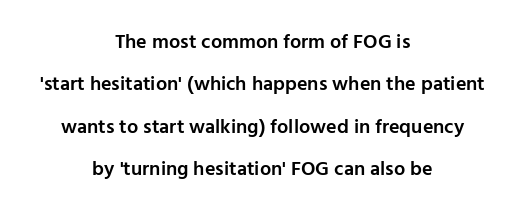
The image shows 20 px text type, upright; set centered, loose line spacing (2.12x), normal letter spacing, not underlined.
